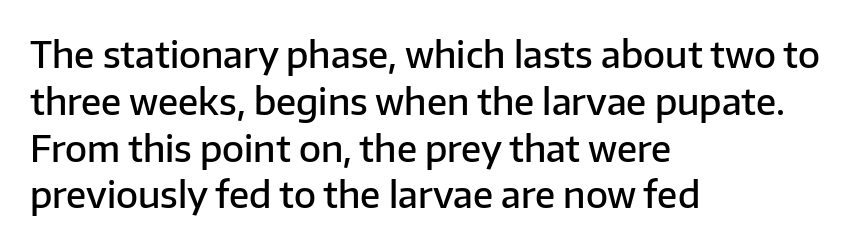
Q: Is the text bold? A: Semi-bold.
Q: Is the text italic (slanted)? A: No, it is upright.
Q: Is the typeface a serif or a sans-serif typeface? A: Sans-serif.
Q: Is the text underlined? A: No.
Q: How is the paragraph aligned? A: Left-aligned.
Q: Is the spacing between letters normal or unusually wide? A: Normal.
Q: Is the spacing between lines tight, normal or loose? A: Normal.
Q: Width (condensed, normal, or wide)? A: Normal.
Q: Stroke contrast? A: Low.
Q: x-height? A: Medium.
Q: Monospaced? A: No.
